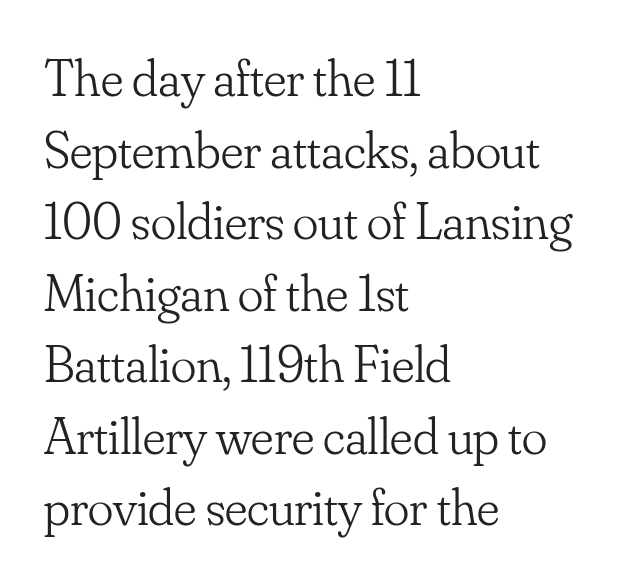
The image shows 53 px light serif type, upright; set left-aligned, normal line spacing (1.35x), normal letter spacing, not underlined; low stroke contrast and a small x-height.
